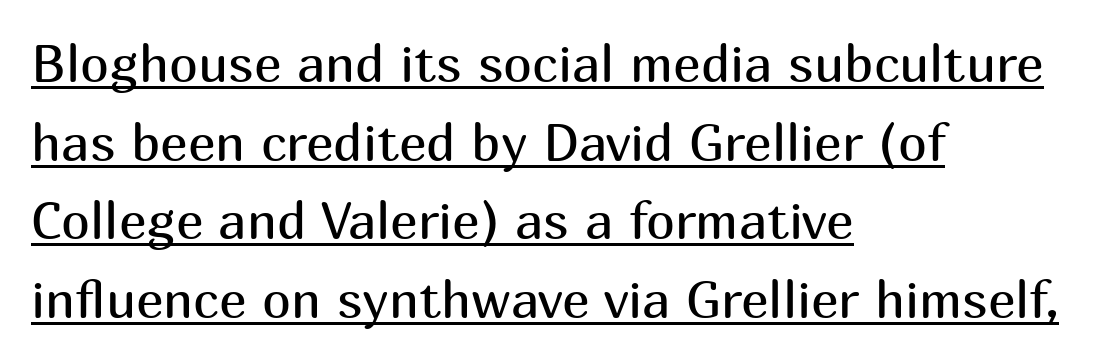
The image shows 52 px regular-weight sans-serif type, upright; set left-aligned, normal line spacing (1.51x), normal letter spacing, underlined; medium stroke contrast and a medium x-height.
